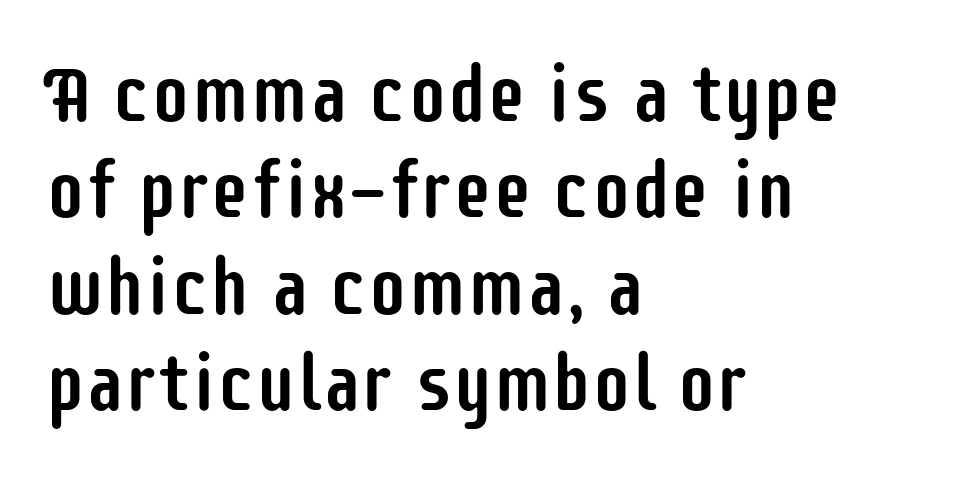
{"serif": "no", "italic": "no", "width": "condensed", "stroke_contrast": "low", "x_height": "large", "monospaced": "no", "underline": "no", "align": "left", "line_spacing_ratio": 1.22, "letter_spacing": "normal", "letter_spacing_em": 0.0, "glyph_px": 79}
